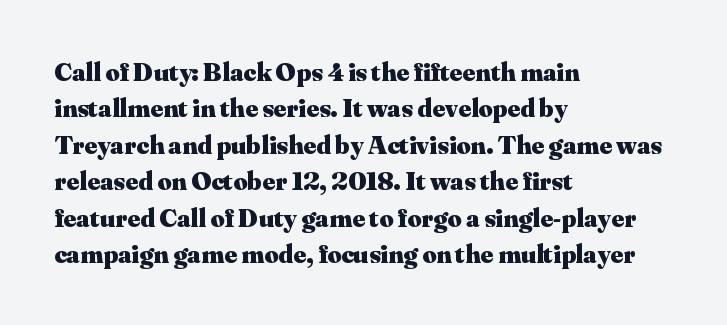
{"italic": "no", "bold": "yes", "underline": "no", "align": "left", "line_spacing": "normal", "line_spacing_ratio": 1.35, "letter_spacing": "normal", "letter_spacing_em": 0.0, "glyph_px": 27}
